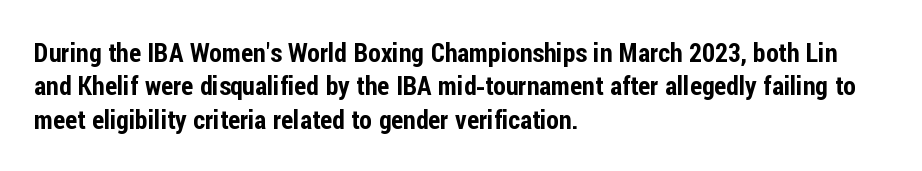
Q: Is the text italic (slanted)? A: No, it is upright.
Q: Is the text underlined? A: No.
Q: How is the paragraph aligned? A: Left-aligned.
Q: Is the spacing between letters normal or unusually wide? A: Normal.
Q: Is the spacing between lines tight, normal or loose? A: Normal.
